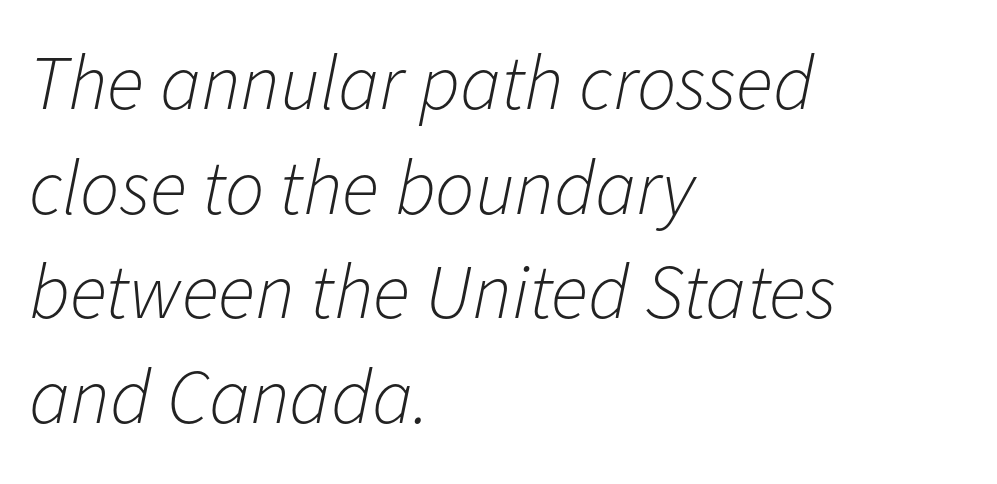
The image shows 78 px light type, italic (leaning right); set left-aligned, normal line spacing (1.34x), normal letter spacing, not underlined; low stroke contrast and a medium x-height.
